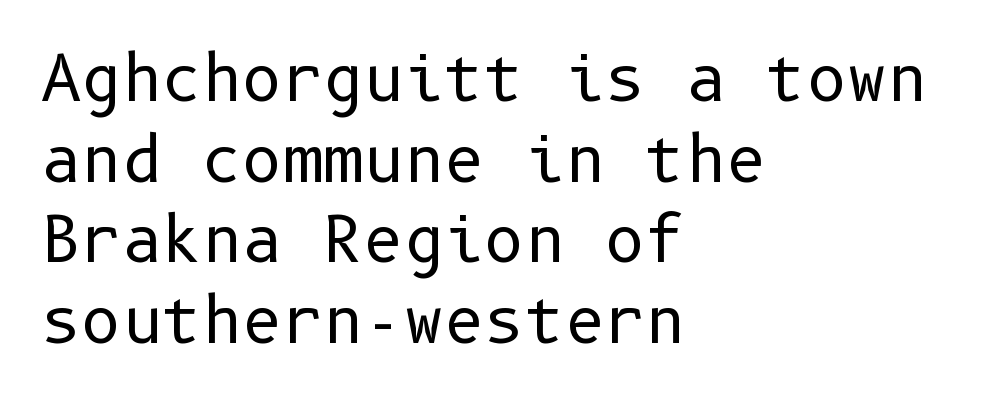
{"serif": "no", "italic": "no", "bold": "no", "weight": "regular", "width": "normal", "stroke_contrast": "low", "x_height": "medium", "underline": "no", "align": "left", "line_spacing": "normal", "line_spacing_ratio": 1.3, "letter_spacing": "normal", "letter_spacing_em": 0.0, "glyph_px": 62}
